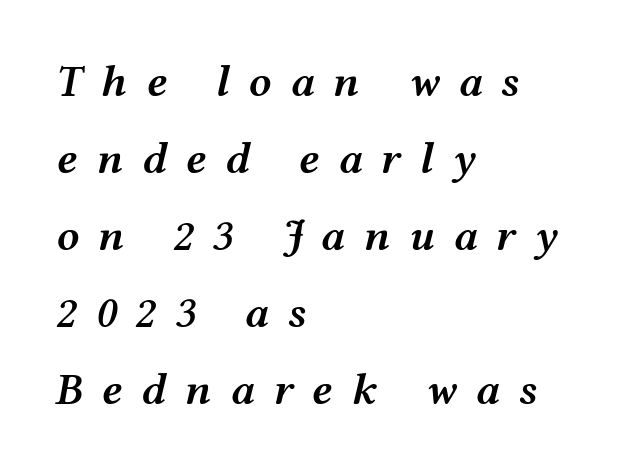
{"italic": "yes", "lean": "right", "slant_degrees": 12, "bold": "semi", "weight": "semibold", "width": "wide", "stroke_contrast": "medium", "x_height": "medium", "monospaced": "no", "underline": "no", "align": "left", "line_spacing_ratio": 1.71, "letter_spacing": "wide", "letter_spacing_em": 0.41, "glyph_px": 45}
